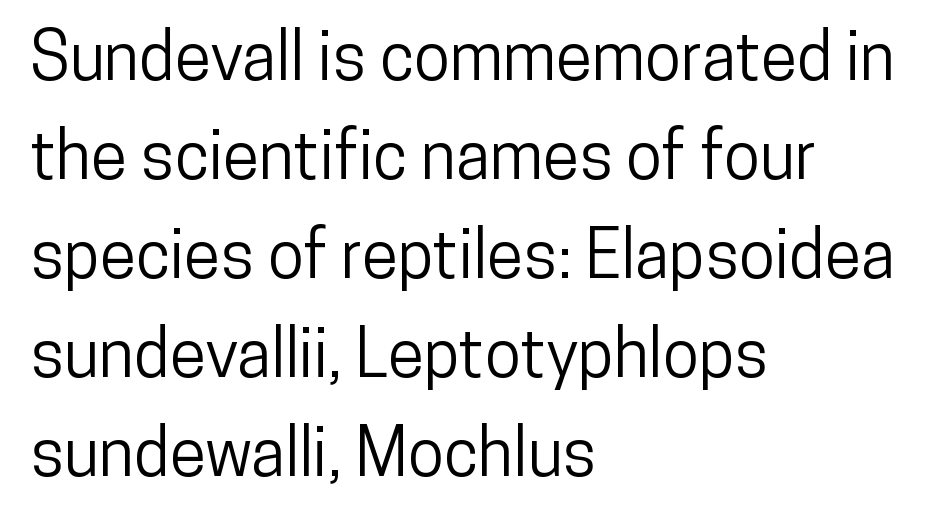
The image shows 66 px condensed sans-serif type, upright; set left-aligned, normal line spacing (1.5x), normal letter spacing, not underlined; low stroke contrast and a medium x-height.
